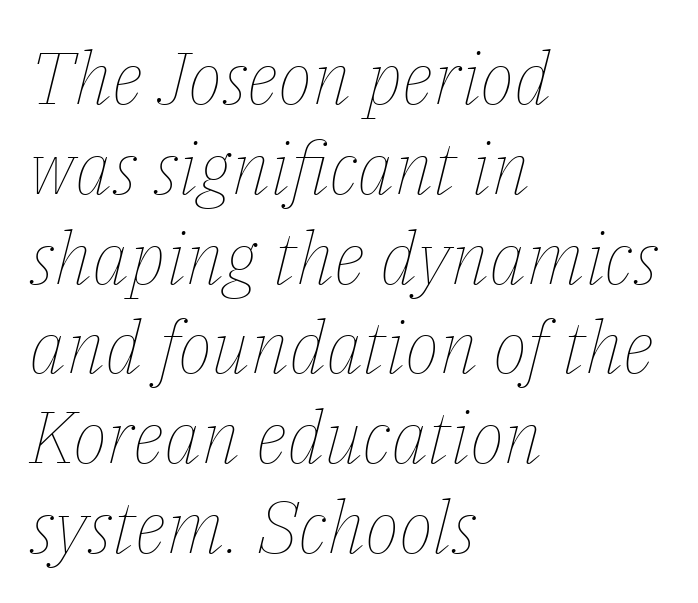
{"italic": "yes", "lean": "right", "slant_degrees": 14, "bold": "no", "weight": "thin", "width": "normal", "stroke_contrast": "low", "x_height": "medium", "monospaced": "no", "underline": "no", "align": "left", "line_spacing_ratio": 1.23, "letter_spacing": "normal", "letter_spacing_em": 0.0, "glyph_px": 73}
